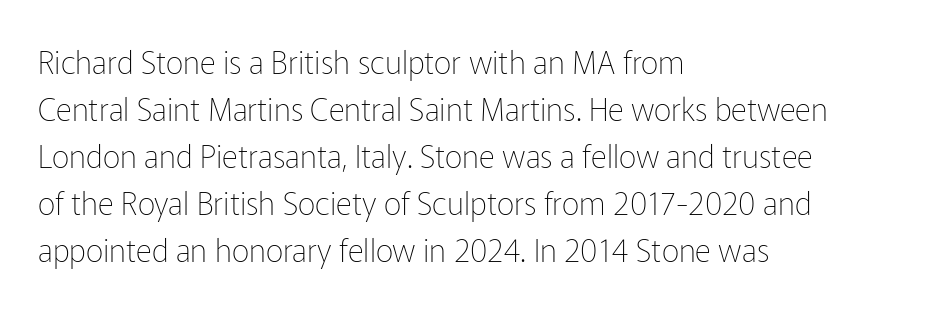
Q: Is the text bold? A: No.
Q: Is the text italic (slanted)? A: No, it is upright.
Q: Is the typeface a serif or a sans-serif typeface? A: Sans-serif.
Q: Is the text underlined? A: No.
Q: How is the paragraph aligned? A: Left-aligned.
Q: Is the spacing between letters normal or unusually wide? A: Normal.
Q: Is the spacing between lines tight, normal or loose? A: Normal.
Q: Width (condensed, normal, or wide)? A: Normal.
Q: Stroke contrast? A: Low.
Q: x-height? A: Medium.
Q: Monospaced? A: No.
